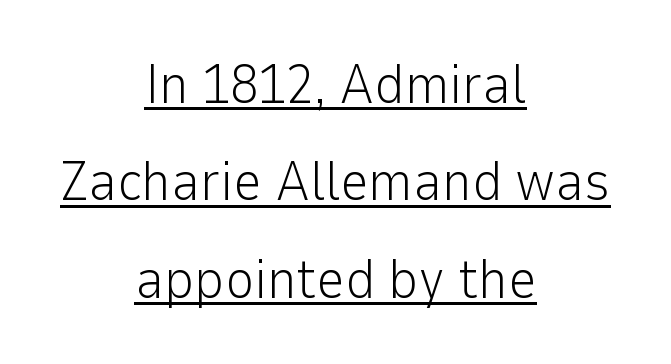
A typesetter would call this zero additional tracking. Rendered with straight, roman letterforms. The typeface chosen for these lines omits serifs. Weight: not bold — regular or lighter. Looks like someone drew a line under every word here. Proportional: the letters do not fall into vertical columns.
